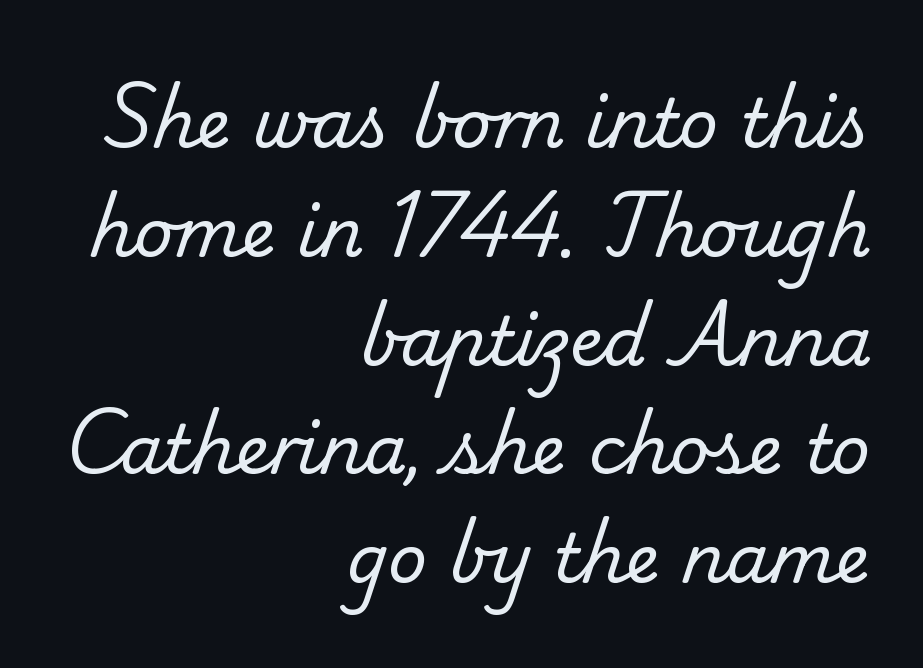
Reading down the block, your eye finds every line finishing at a fixed right position. Observe the ordinary spacing: letters are neighbours, not strangers. The characters display serif detailing at their extremities. This sample keeps an unexceptional amount of space between lines.
